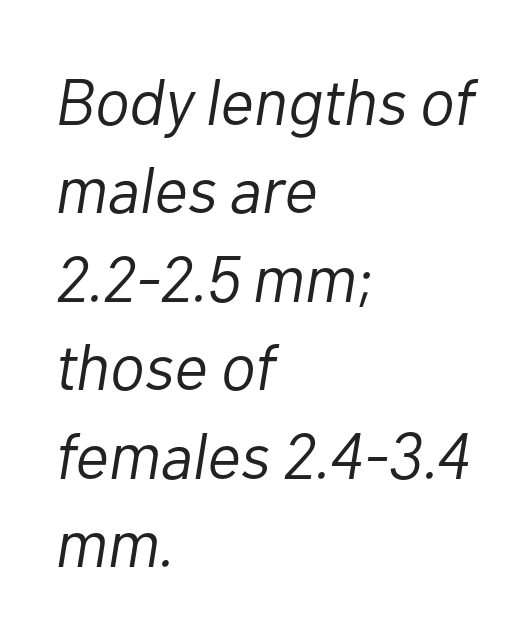
Q: Is the text bold? A: No.
Q: Is the text italic (slanted)? A: Yes, it leans right by about 10 degrees.
Q: Is the text underlined? A: No.
Q: How is the paragraph aligned? A: Left-aligned.
Q: Is the spacing between letters normal or unusually wide? A: Normal.
Q: Is the spacing between lines tight, normal or loose? A: Normal.
Q: Width (condensed, normal, or wide)? A: Normal.
Q: Stroke contrast? A: Low.
Q: x-height? A: Medium.
Q: Monospaced? A: No.
